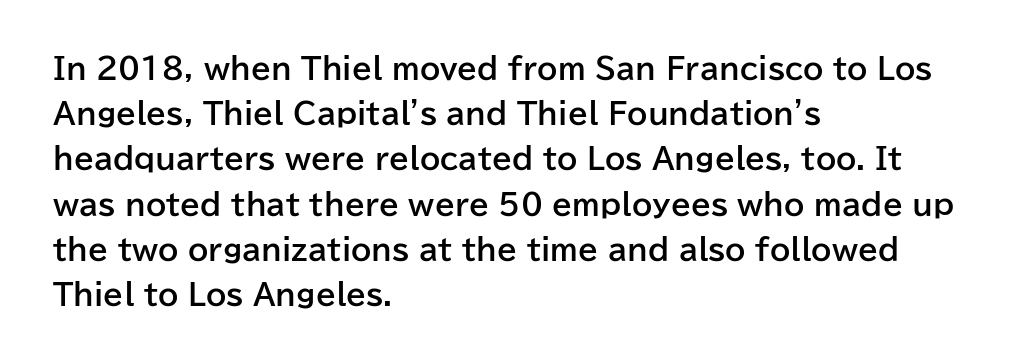
The letters advance in unequal steps, a hallmark of proportional type. The face used here has the dense, thick strokes of a bold. A normal amount of white space separates one row of letters from the next. No italicization has been applied; the sample stays upright. A typesetter would call this zero additional tracking. The gap between lines stays unmarked.
